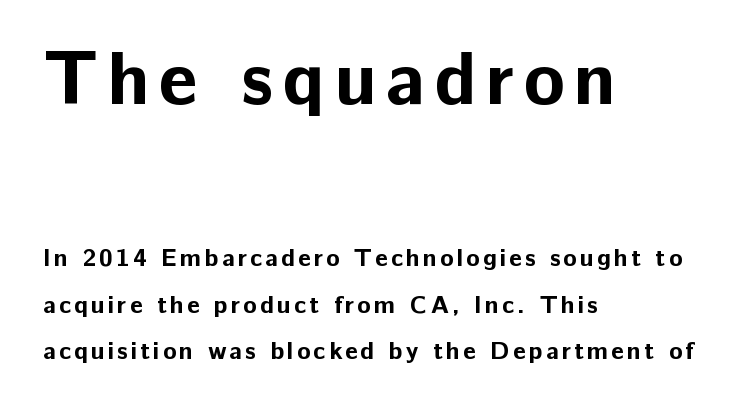
{"serif": "no", "italic": "no", "bold": "yes", "weight": "bold", "width": "normal", "stroke_contrast": "low", "x_height": "medium", "monospaced": "no", "underline": "no", "align": "left", "line_spacing_ratio": 1.87, "larger_block": "first", "size_ratio": 3.04, "glyph_px": 76}
